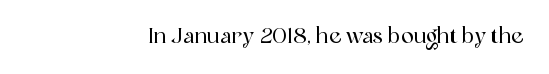
Every character sits straight up, as roman type does. The string is rendered with underlining switched off. Students, note that the glyphs here touch the page at normal intervals.
